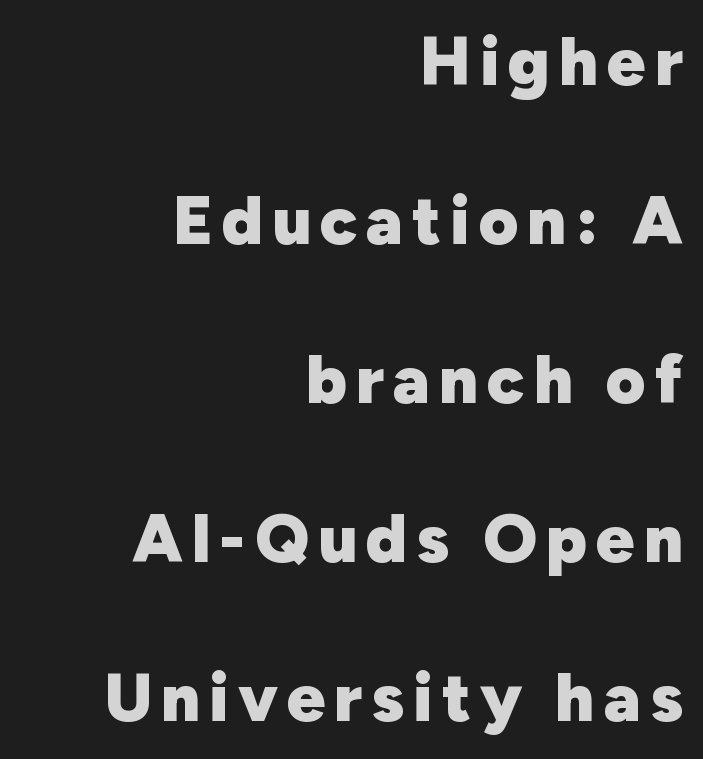
The image shows 68 px heavy sans-serif type, upright; set right-aligned, loose line spacing (2.34x), not underlined; low stroke contrast and a medium x-height.
